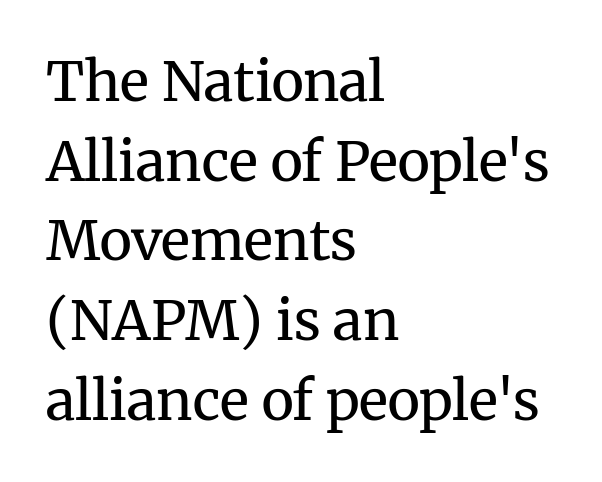
Q: Is the text bold? A: No.
Q: Is the text italic (slanted)? A: No, it is upright.
Q: Is the typeface a serif or a sans-serif typeface? A: Serif.
Q: Is the text underlined? A: No.
Q: How is the paragraph aligned? A: Left-aligned.
Q: Is the spacing between letters normal or unusually wide? A: Normal.
Q: Is the spacing between lines tight, normal or loose? A: Normal.
Q: Width (condensed, normal, or wide)? A: Normal.
Q: Stroke contrast? A: Medium.
Q: x-height? A: Medium.
Q: Monospaced? A: No.
